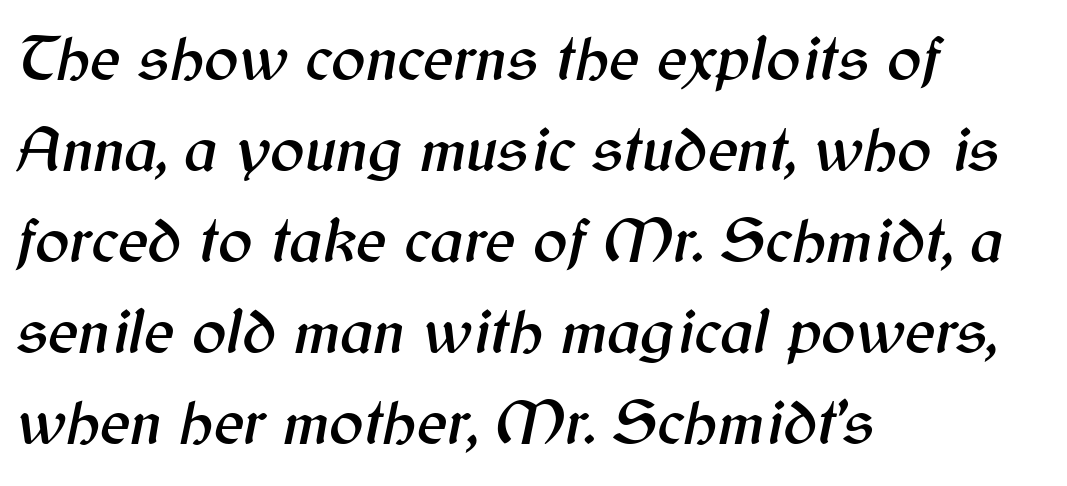
Q: Is the text italic (slanted)? A: Yes, it leans right by about 12 degrees.
Q: Is the text underlined? A: No.
Q: How is the paragraph aligned? A: Left-aligned.
Q: Is the spacing between letters normal or unusually wide? A: Normal.
Q: Is the spacing between lines tight, normal or loose? A: Normal.
Q: Width (condensed, normal, or wide)? A: Normal.
Q: Stroke contrast? A: Medium.
Q: x-height? A: Medium.
Q: Monospaced? A: No.
